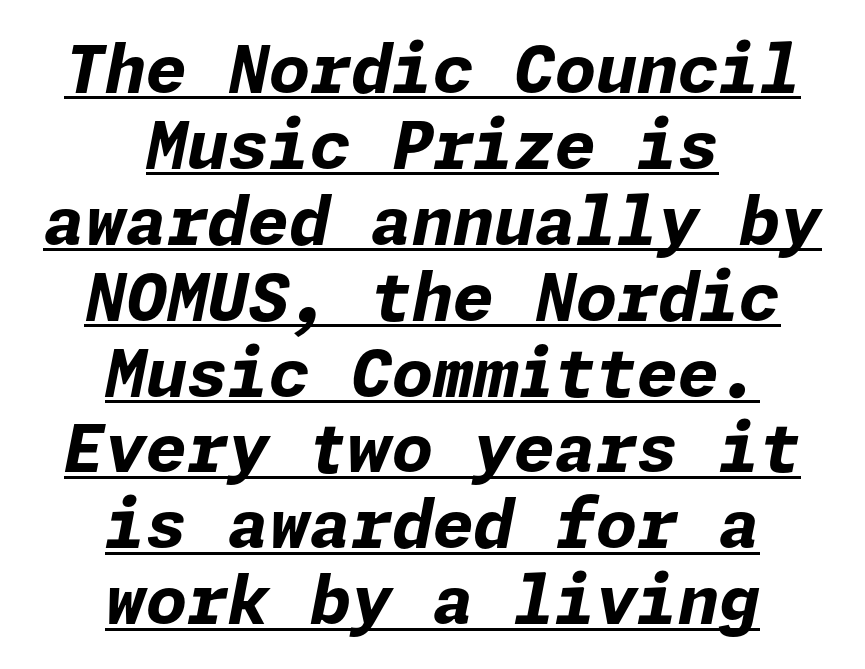
Students, this is bold: see how much ink each stroke carries. Reading down the block, each line starts at a different indent, mirrored at its end. The lettering tilts uniformly, giving the passage an italic look. What's the leading like? Squeezed, with rows nearly overlapping. Glance below the letters and you will spot a drawn line.
